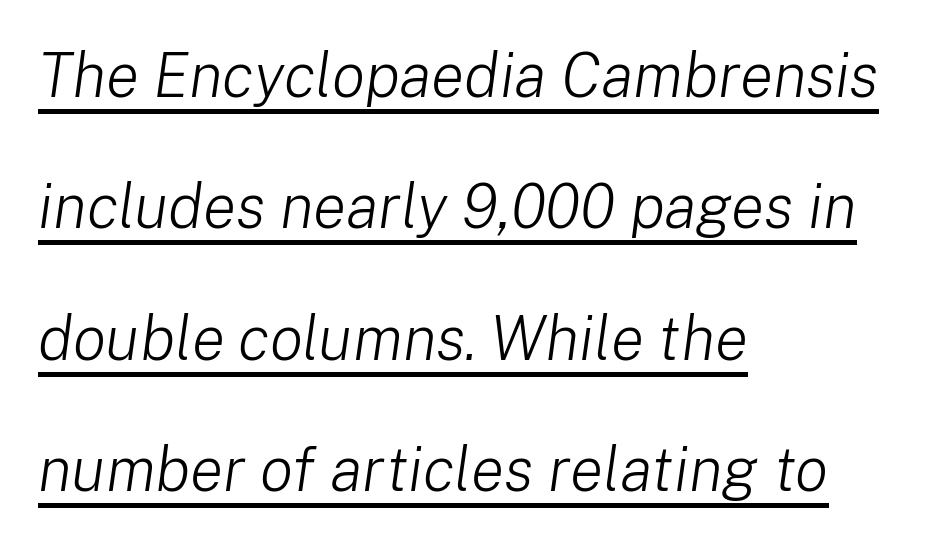
{"italic": "yes", "lean": "right", "slant_degrees": 8, "bold": "no", "weight": "light", "width": "normal", "stroke_contrast": "low", "x_height": "medium", "monospaced": "no", "underline": "yes", "align": "left", "line_spacing": "loose", "line_spacing_ratio": 2.12, "letter_spacing": "normal", "letter_spacing_em": 0.0, "glyph_px": 62}
